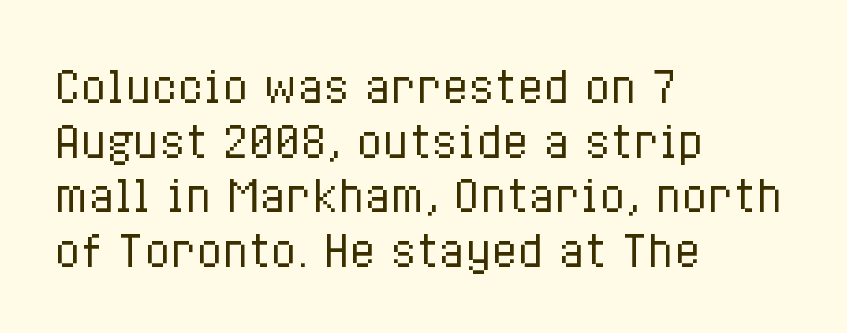
The passage shown is typed in a proportional face where columns would drift. These lines keep a tight, regular rhythm from letter to letter. The line-height multiplier appears to be the usual default. Check under the words: just untouched page.
